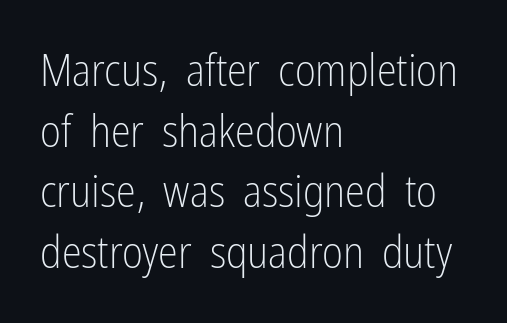
The words here are not underlined. These lines sit exactly where default settings would place them. Each word holds together tightly as a unit, with standard inter-letter gaps. Ascenders rise straight up at ninety degrees. The font sits on the lighter half of the weight spectrum, regular included.
